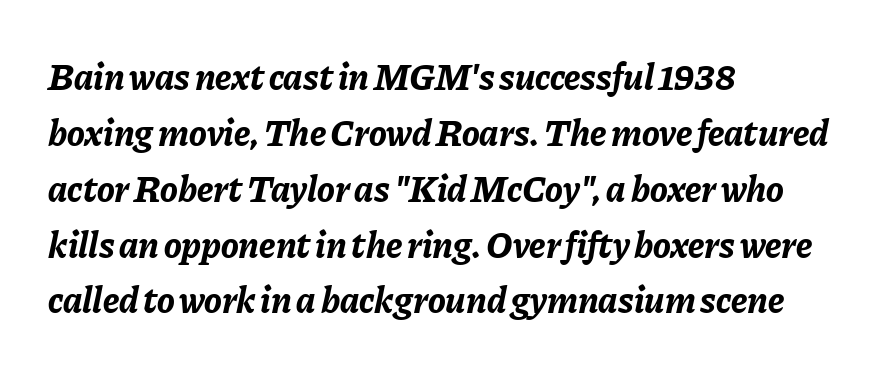
{"italic": "yes", "lean": "right", "slant_degrees": 11, "bold": "yes", "weight": "bold", "width": "normal", "stroke_contrast": "low", "x_height": "medium", "monospaced": "no", "underline": "no", "align": "left", "line_spacing": "normal", "line_spacing_ratio": 1.51, "letter_spacing": "normal", "letter_spacing_em": 0.0, "glyph_px": 37}
